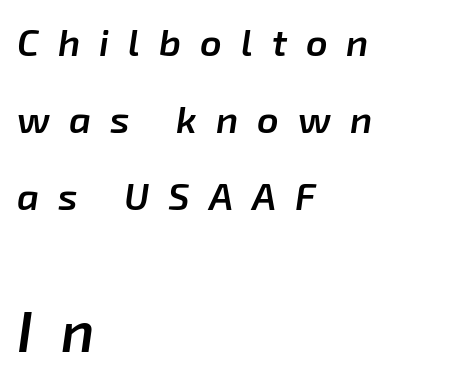
The font's italic variant was chosen for this text. A clean baseline with only descenders dipping below it. Here the second block reads like a headline and the first like body copy. Every row of glyphs begins at an identical x-position on the left. Notice the wide empty band between every row — that's loose leading. Between one letter and the next there's a generous, obvious gap.
